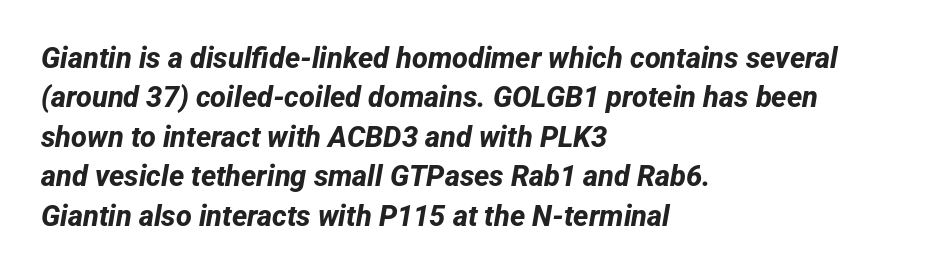
{"serif": "no", "bold": "yes", "weight": "bold", "width": "normal", "stroke_contrast": "low", "x_height": "medium", "monospaced": "no", "underline": "no", "align": "left", "line_spacing": "normal", "line_spacing_ratio": 1.36, "letter_spacing": "normal", "letter_spacing_em": 0.0, "glyph_px": 29}
